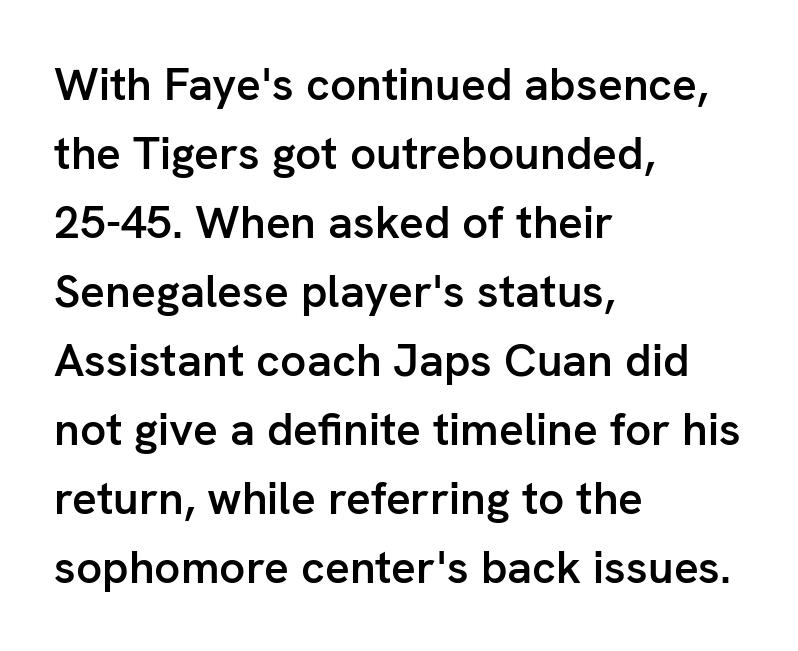
The image shows 46 px semibold sans-serif type, upright; set left-aligned, normal line spacing (1.5x), normal letter spacing, not underlined; low stroke contrast and a medium x-height.
